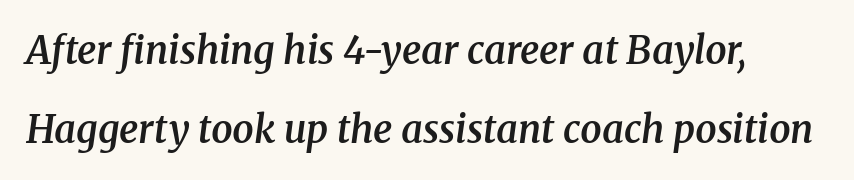
The image shows 38 px semibold serif type, italic (leaning right); set left-aligned, loose line spacing (2.07x), normal letter spacing, not underlined; medium stroke contrast and a medium x-height.
